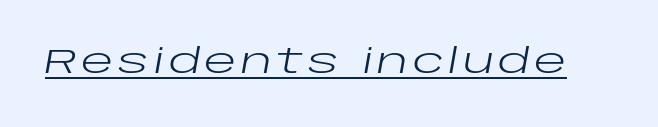
The image shows 34 px regular-weight, wide type, italic (leaning right); set underlined; low stroke contrast and a large x-height.
